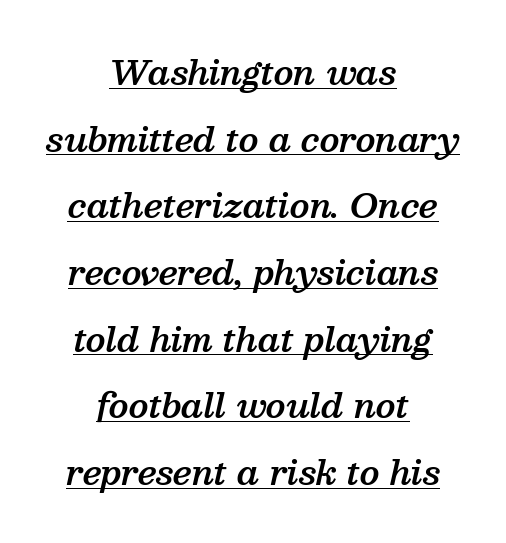
Q: Is the text bold? A: Semi-bold.
Q: Is the text italic (slanted)? A: Yes, it leans right by about 13 degrees.
Q: Is the typeface a serif or a sans-serif typeface? A: Serif.
Q: Is the text underlined? A: Yes.
Q: How is the paragraph aligned? A: Centered.
Q: Is the spacing between letters normal or unusually wide? A: Normal.
Q: Is the spacing between lines tight, normal or loose? A: Loose.
Q: Width (condensed, normal, or wide)? A: Normal.
Q: Stroke contrast? A: Medium.
Q: x-height? A: Medium.
Q: Monospaced? A: No.
